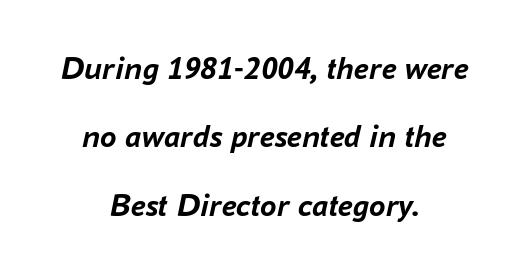
The image shows 33 px semibold type, italic (leaning right); set centered, loose line spacing (2.07x), normal letter spacing, not underlined; low stroke contrast and a medium x-height.
